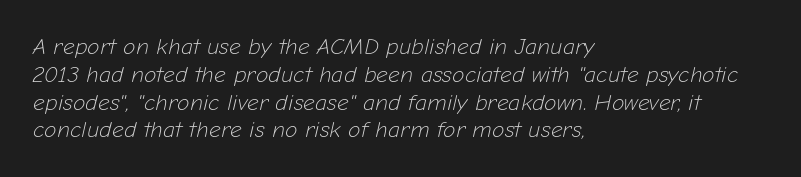
Q: Is the text bold? A: No.
Q: Is the text italic (slanted)? A: Yes, it leans right by about 12 degrees.
Q: Is the text underlined? A: No.
Q: How is the paragraph aligned? A: Left-aligned.
Q: Is the spacing between letters normal or unusually wide? A: Normal.
